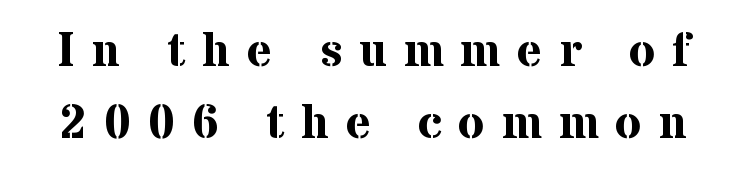
Q: Is the text bold? A: Yes.
Q: Is the text italic (slanted)? A: No, it is upright.
Q: Is the typeface a serif or a sans-serif typeface? A: Serif.
Q: Is the text underlined? A: No.
Q: Is the spacing between letters normal or unusually wide? A: Unusually wide.
Q: Is the spacing between lines tight, normal or loose? A: Normal.
Q: Width (condensed, normal, or wide)? A: Normal.
Q: Stroke contrast? A: Medium.
Q: x-height? A: Medium.
Q: Monospaced? A: No.
